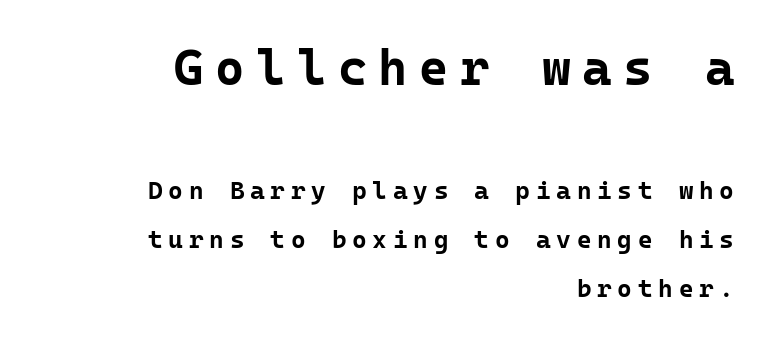
Is there much room between lines? Yes — plenty of vertical air separates them. Upright lettering throughout. Heft: maximum for text — a bold. Serif or sans? Sans — the stroke terminals are bare.
